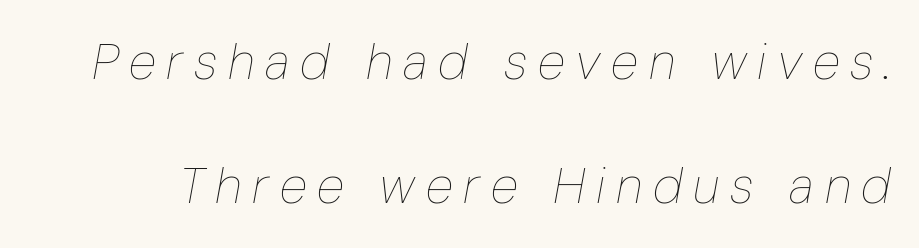
Would a proofreader flag this as italicized? Yes. The passage shown is not bold in any degree. Plain, unruled lines of type. Letter spacing: wide. Students, observe: this is what heavily led, spacious text looks like.
